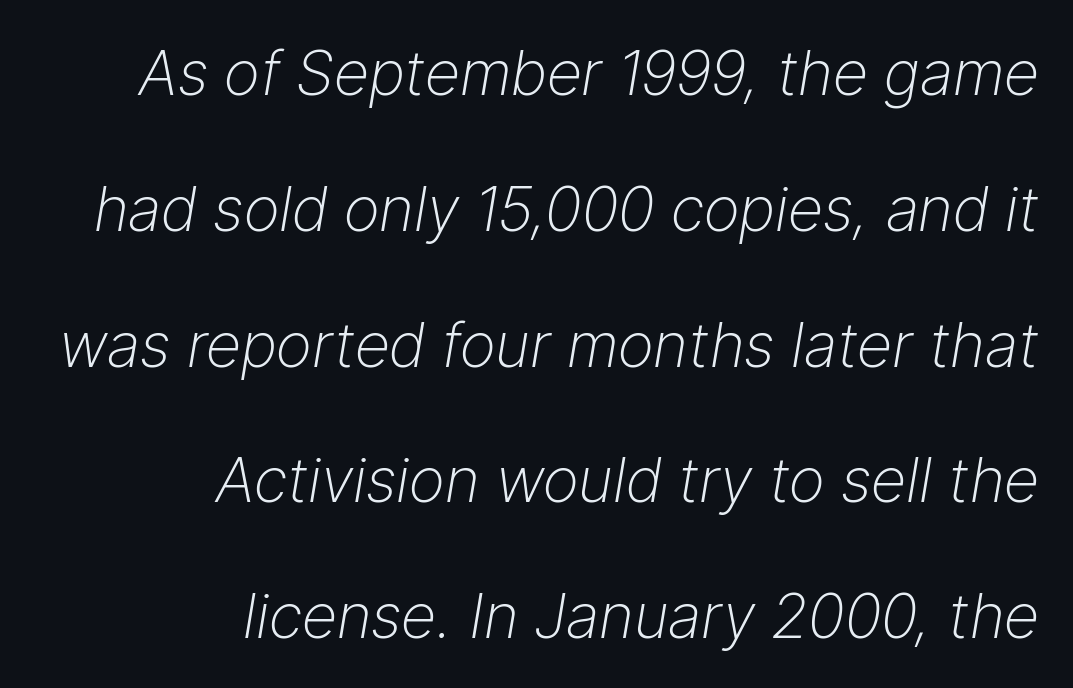
What's the leading like? Stretched, with rows far apart. The letters advance in unequal steps, a hallmark of proportional type. Bare-footed words on every line. A light-to-regular cut is what we see here.
